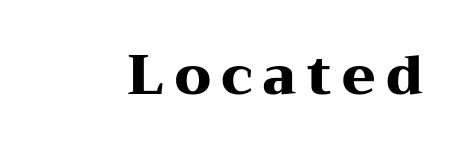
Q: Is the text bold? A: Yes.
Q: Is the text italic (slanted)? A: No, it is upright.
Q: Is the typeface a serif or a sans-serif typeface? A: Serif.
Q: Is the text underlined? A: No.
Q: Is the spacing between letters normal or unusually wide? A: Unusually wide.
Q: Width (condensed, normal, or wide)? A: Wide.
Q: Stroke contrast? A: Medium.
Q: x-height? A: Medium.
Q: Monospaced? A: No.
